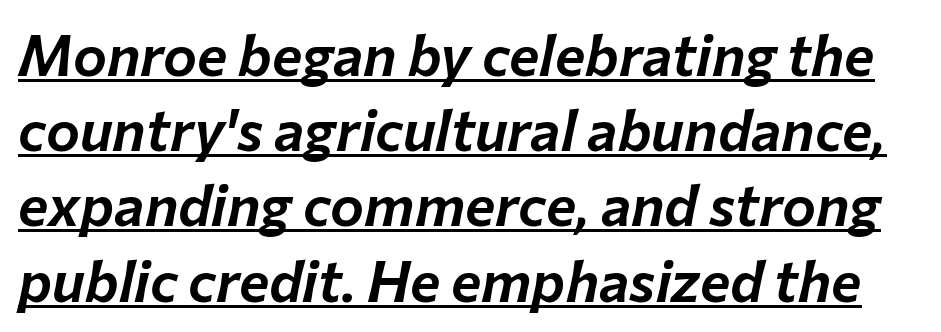
The image shows 57 px text type, italic (leaning right); set normal line spacing (1.32x), normal letter spacing, underlined; low stroke contrast and a medium x-height.
